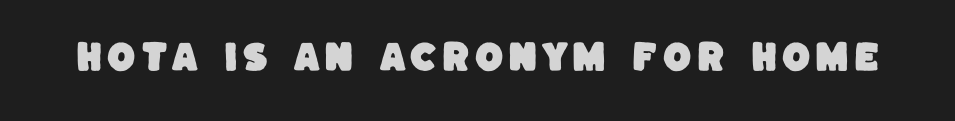
{"serif": "no", "width": "normal", "stroke_contrast": "low", "x_height": "large", "monospaced": "no", "underline": "no", "glyph_px": 33}
